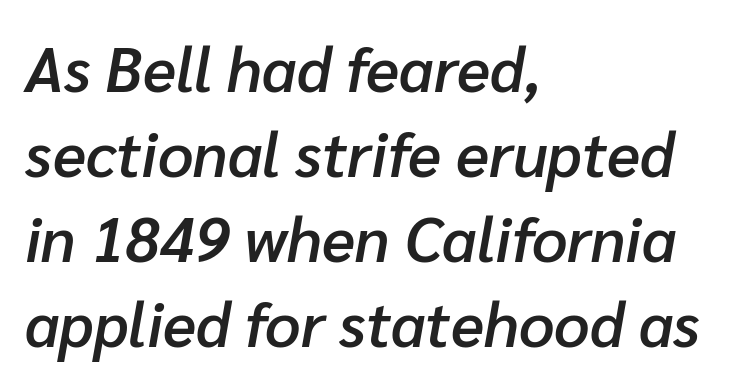
The image shows 62 px semibold type, italic (leaning right); set left-aligned, normal line spacing (1.37x), normal letter spacing, not underlined; low stroke contrast and a medium x-height.
